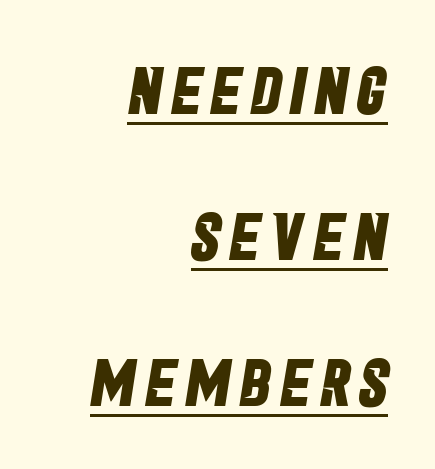
The image shows 67 px bold, condensed sans-serif type; set right-aligned, loose line spacing (2.18x), underlined; low stroke contrast and a large x-height.
